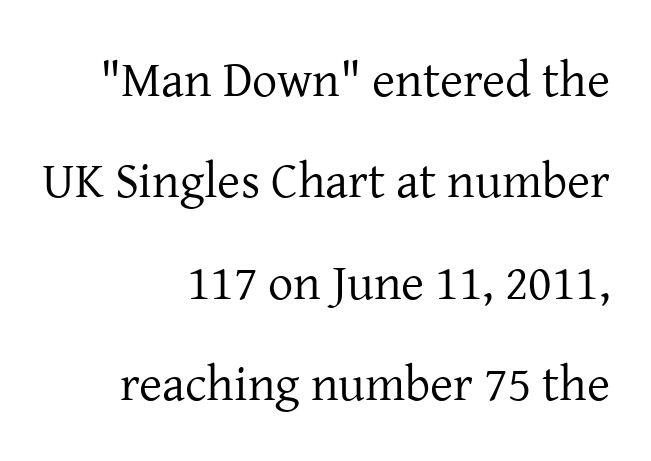
{"serif": "yes", "italic": "no", "bold": "no", "weight": "regular", "width": "normal", "stroke_contrast": "low", "x_height": "medium", "monospaced": "no", "underline": "no", "align": "right", "line_spacing": "loose", "line_spacing_ratio": 2.03, "letter_spacing": "normal", "letter_spacing_em": 0.0, "glyph_px": 50}
